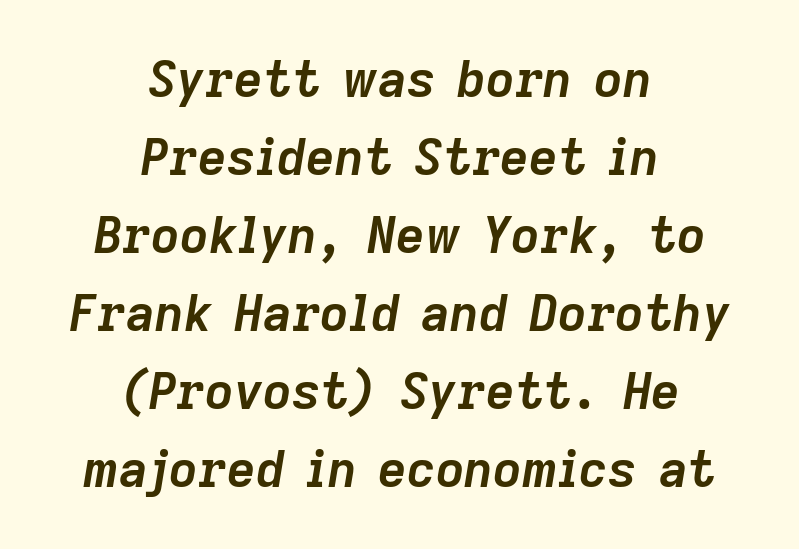
The tracking reads as untouched default to a designer's eye. Caption: multi-line text, centered on the measure. Bare-footed words on every line. Summary of vertical rhythm: regular, with standard interline spacing. Chunky letters — that's bold for sure. An italicized treatment has been applied to the whole sample.
